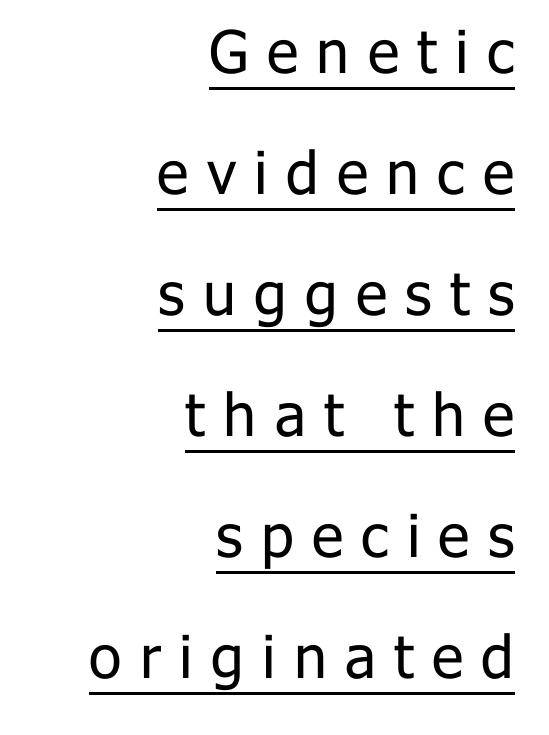
{"serif": "no", "italic": "no", "bold": "no", "weight": "regular", "width": "normal", "stroke_contrast": "low", "x_height": "medium", "monospaced": "no", "underline": "yes", "align": "right", "line_spacing": "loose", "line_spacing_ratio": 2.05, "letter_spacing": "wide", "letter_spacing_em": 0.31, "glyph_px": 59}
